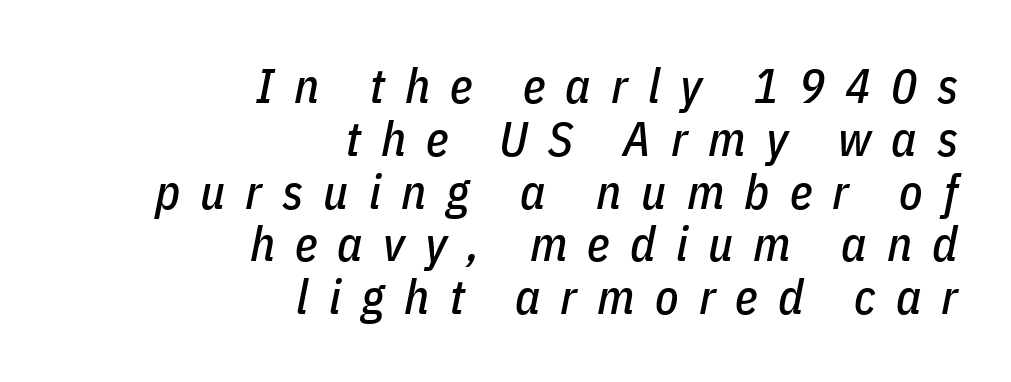
{"italic": "yes", "lean": "right", "slant_degrees": 11, "width": "condensed", "stroke_contrast": "low", "x_height": "medium", "monospaced": "no", "underline": "no", "align": "right", "line_spacing": "tight", "line_spacing_ratio": 1.1, "letter_spacing": "wide", "letter_spacing_em": 0.42, "glyph_px": 48}
